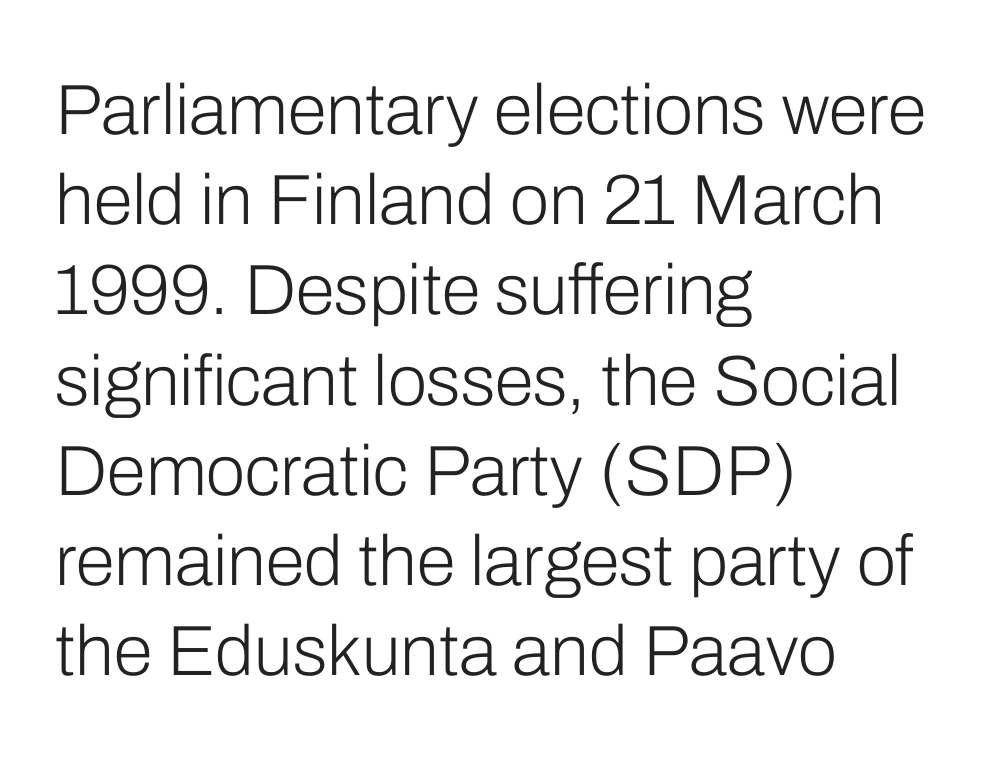
{"serif": "no", "italic": "no", "bold": "no", "weight": "light", "width": "normal", "stroke_contrast": "low", "x_height": "medium", "monospaced": "no", "underline": "no", "align": "left", "line_spacing": "normal", "line_spacing_ratio": 1.27, "letter_spacing": "normal", "letter_spacing_em": 0.0, "glyph_px": 71}
